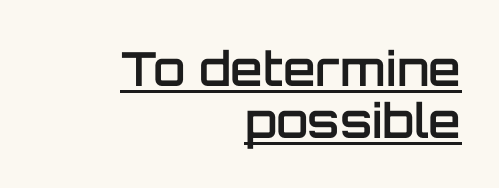
The image shows 47 px semibold sans-serif type, upright; set right-aligned, tight line spacing (1.1x), normal letter spacing, underlined; low stroke contrast and a large x-height.
